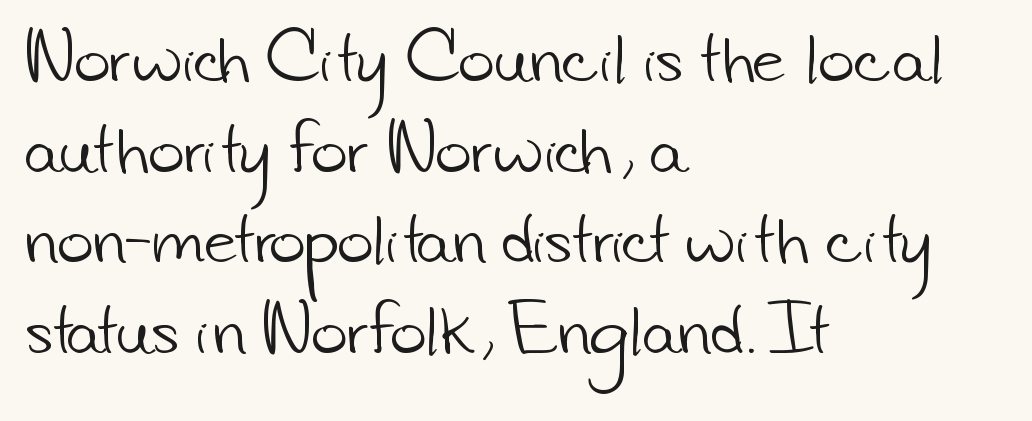
{"serif": "no", "bold": "no", "weight": "light", "width": "normal", "stroke_contrast": "low", "x_height": "small", "monospaced": "no", "underline": "no", "align": "left", "line_spacing": "normal", "line_spacing_ratio": 1.46, "letter_spacing": "normal", "letter_spacing_em": 0.0, "glyph_px": 62}
